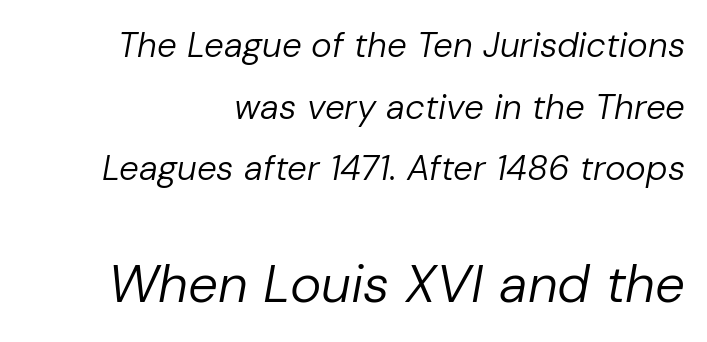
In CSS terms this would be text-align: right. The whole block is typeset with a tilt. The lower block of text is set noticeably larger than the block above it. These lines keep a tight, regular rhythm from letter to letter. Letters have the restrained weight of plain body copy at most.
